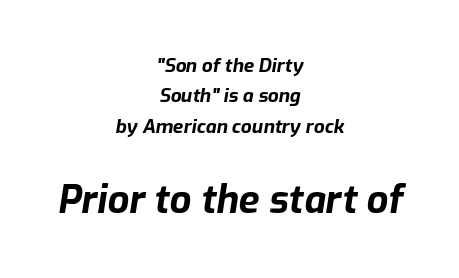
Q: Is the text bold? A: Yes.
Q: Is the text italic (slanted)? A: Yes, it leans right by about 9 degrees.
Q: Is the text underlined? A: No.
Q: How is the paragraph aligned? A: Centered.
Q: Is the spacing between letters normal or unusually wide? A: Normal.
Q: Is the spacing between lines tight, normal or loose? A: Normal.
Q: Which block of text is set in a larger size, the first (top) or the second (bottom)? A: The second (bottom) one.
Q: Width (condensed, normal, or wide)? A: Normal.
Q: Stroke contrast? A: Low.
Q: x-height? A: Medium.
Q: Monospaced? A: No.
